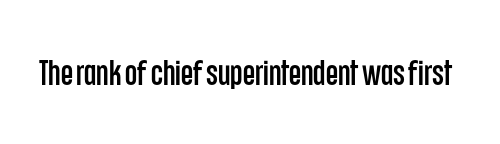
Q: Is the text italic (slanted)? A: No, it is upright.
Q: Is the typeface a serif or a sans-serif typeface? A: Sans-serif.
Q: Is the text underlined? A: No.
Q: Is the spacing between letters normal or unusually wide? A: Normal.
Q: Width (condensed, normal, or wide)? A: Condensed.
Q: Stroke contrast? A: Low.
Q: x-height? A: Large.
Q: Monospaced? A: No.
